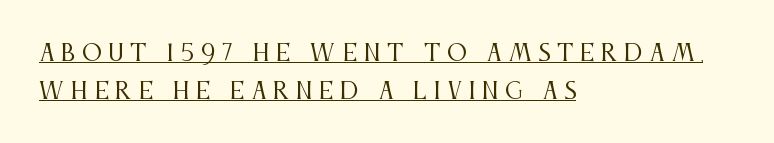
Q: Is the text bold? A: No.
Q: Is the text italic (slanted)? A: No, it is upright.
Q: Is the text underlined? A: Yes.
Q: How is the paragraph aligned? A: Left-aligned.
Q: Is the spacing between letters normal or unusually wide? A: Unusually wide.
